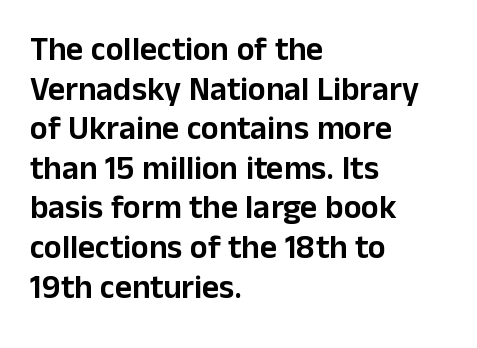
Q: Is the text italic (slanted)? A: No, it is upright.
Q: Is the typeface a serif or a sans-serif typeface? A: Sans-serif.
Q: Is the text underlined? A: No.
Q: How is the paragraph aligned? A: Left-aligned.
Q: Is the spacing between letters normal or unusually wide? A: Normal.
Q: Width (condensed, normal, or wide)? A: Normal.
Q: Stroke contrast? A: Low.
Q: x-height? A: Medium.
Q: Monospaced? A: No.
